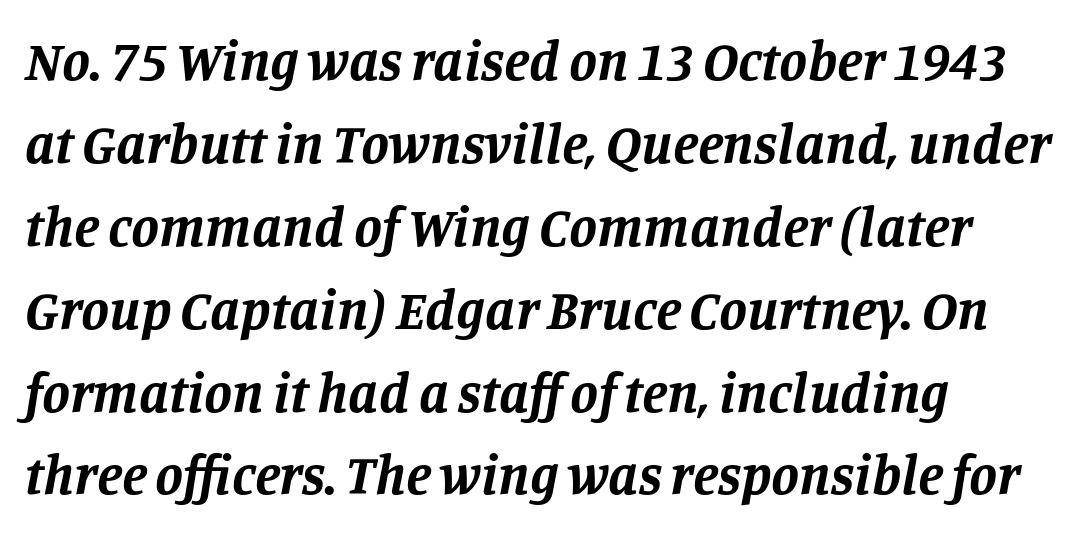
{"serif": "yes", "italic": "yes", "lean": "right", "slant_degrees": 11, "bold": "yes", "weight": "bold", "width": "normal", "stroke_contrast": "low", "x_height": "large", "monospaced": "no", "underline": "no", "align": "left", "line_spacing": "normal", "line_spacing_ratio": 1.48, "letter_spacing": "normal", "letter_spacing_em": 0.0, "glyph_px": 56}
